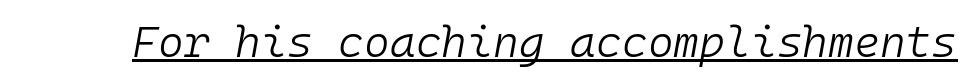
The font's italic variant was chosen for this text. Note the uniform advance width — an 'i' takes as much space as an 'm'. Glyph-to-glyph distance matches everyday printed text. The strokes are not fattened; the text isn't bold.
